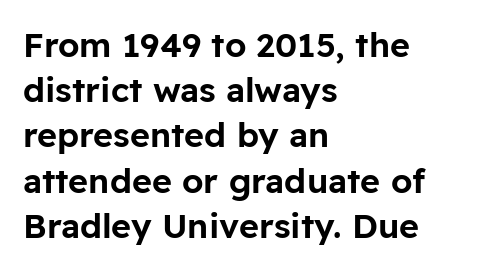
The image shows 34 px sans-serif type, upright; set left-aligned, normal line spacing (1.33x), normal letter spacing, not underlined; low stroke contrast and a medium x-height.
